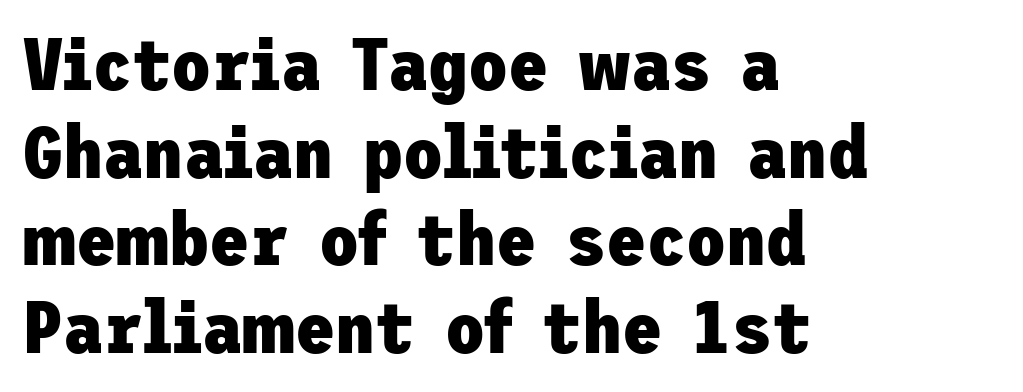
The image shows 73 px heavy sans-serif type, upright; set left-aligned, line spacing 1.2x, normal letter spacing, not underlined; low stroke contrast and a medium x-height.
